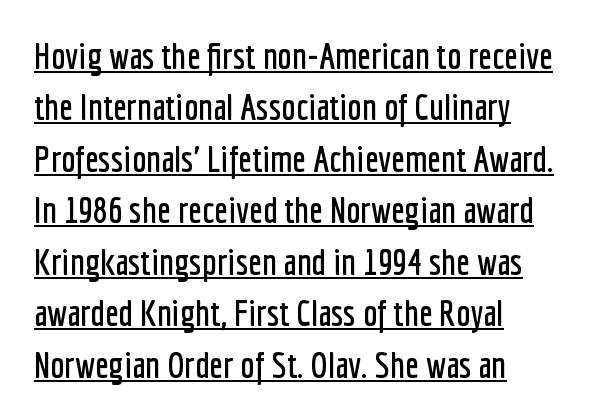
{"serif": "no", "italic": "no", "width": "condensed", "stroke_contrast": "low", "x_height": "medium", "monospaced": "no", "underline": "yes", "align": "left", "line_spacing": "normal", "line_spacing_ratio": 1.43, "letter_spacing": "normal", "letter_spacing_em": 0.0, "glyph_px": 36}
